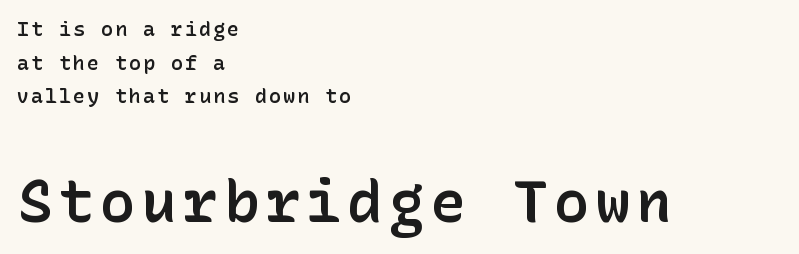
The image shows 59 px semibold sans-serif type, upright; set left-aligned, normal line spacing (1.68x), not underlined; the second (bottom) block is 2.95x larger; low stroke contrast and a medium x-height.
